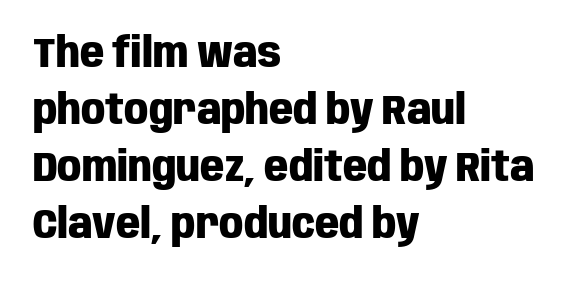
The letters sit at their default tracking, neither squeezed nor spread. The gap between lines stays unmarked. In terms of weight, the rendering is a true, heavy bold. Style check: upright.
